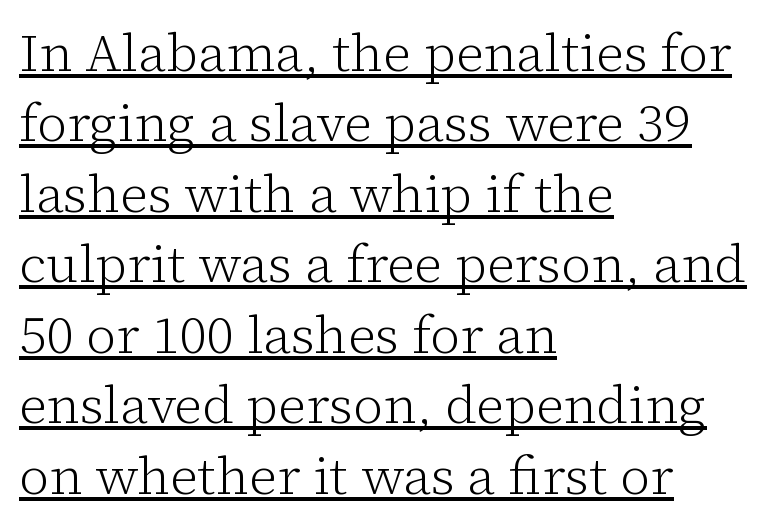
Each letter keeps its own natural width here, so spacing adapts to shape. Underlined type. Notice how the passage keeps a crisp vertical edge on the left only. The glyphs in this specimen are seriffed.
